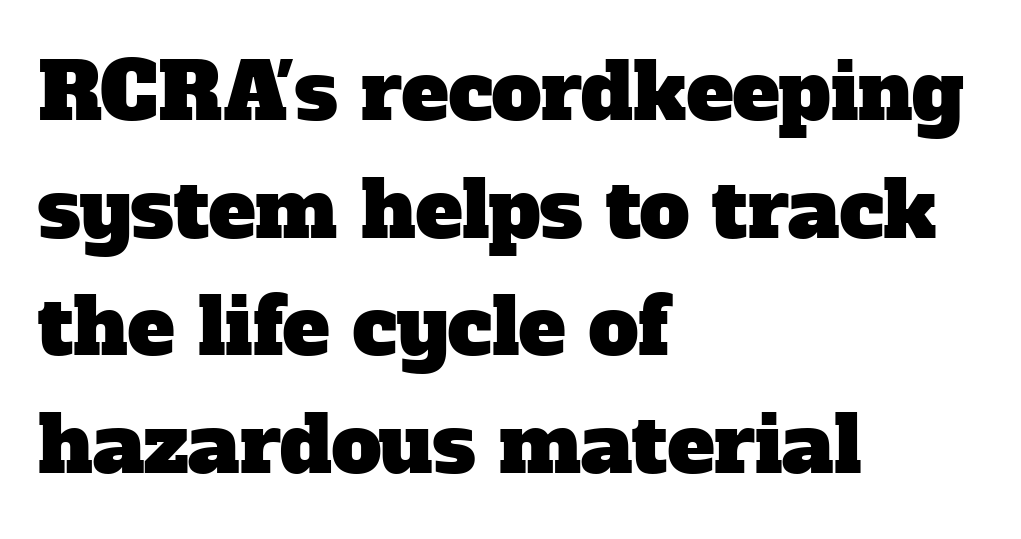
{"serif": "yes", "width": "normal", "stroke_contrast": "low", "x_height": "medium", "monospaced": "no", "underline": "no", "align": "left", "line_spacing": "normal", "line_spacing_ratio": 1.49, "letter_spacing": "normal", "letter_spacing_em": 0.0, "glyph_px": 79}
